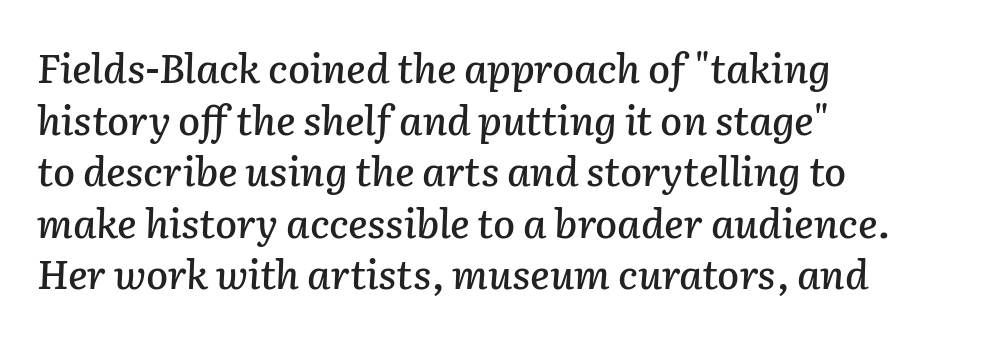
Q: Is the text italic (slanted)? A: Yes, it leans right by about 2 degrees.
Q: Is the text underlined? A: No.
Q: How is the paragraph aligned? A: Left-aligned.
Q: Is the spacing between letters normal or unusually wide? A: Normal.
Q: Is the spacing between lines tight, normal or loose? A: Normal.
Q: Width (condensed, normal, or wide)? A: Normal.
Q: Stroke contrast? A: Low.
Q: x-height? A: Medium.
Q: Monospaced? A: No.
